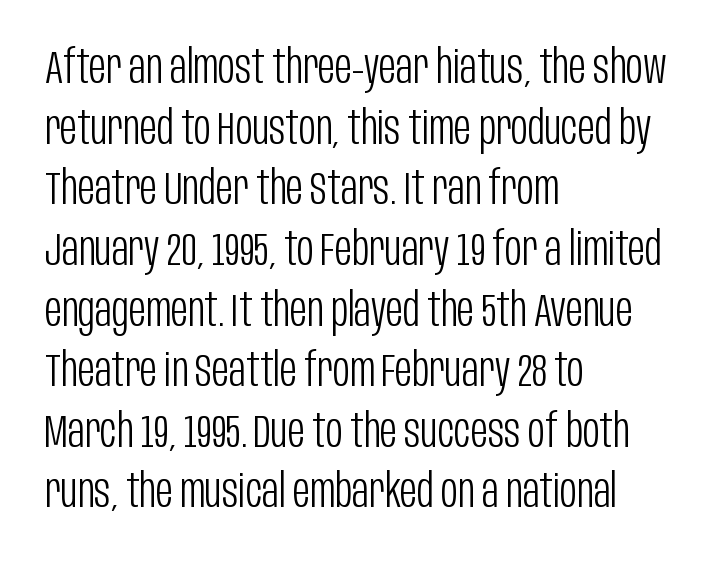
{"serif": "no", "italic": "no", "bold": "no", "weight": "light", "width": "condensed", "stroke_contrast": "low", "x_height": "large", "monospaced": "no", "underline": "no", "align": "left", "line_spacing": "normal", "line_spacing_ratio": 1.29, "letter_spacing": "normal", "letter_spacing_em": 0.0, "glyph_px": 47}
